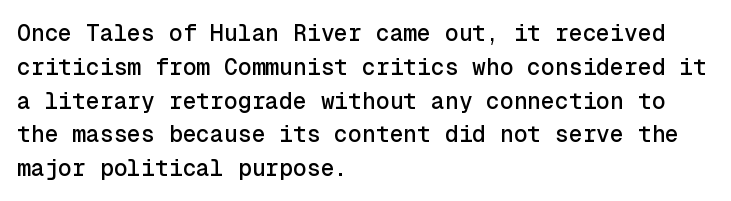
Left-aligned paragraph, ragged on the right. Compared with typical body copy, the letter spacing here is the same. A roman cut, with each character standing at attention. Baseline-to-baseline distance is the conventional proportion of letter height. The string is rendered with underlining switched off.
